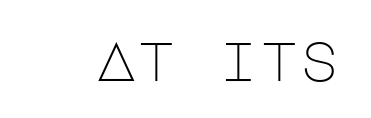
The image shows 55 px light sans-serif type, upright; set normal letter spacing, not underlined; low stroke contrast and a large x-height.
